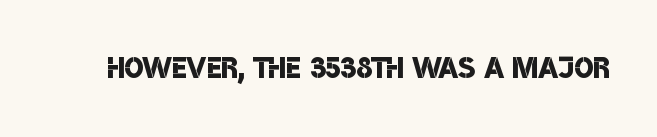
The image shows 40 px semibold, condensed sans-serif type; set normal letter spacing, not underlined; low stroke contrast and a large x-height.
